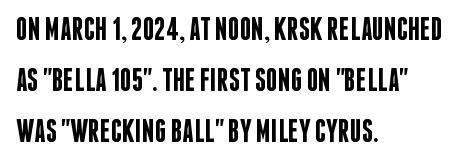
Q: Is the text bold? A: Semi-bold.
Q: Is the text italic (slanted)? A: No, it is upright.
Q: Is the typeface a serif or a sans-serif typeface? A: Sans-serif.
Q: Is the text underlined? A: No.
Q: How is the paragraph aligned? A: Left-aligned.
Q: Is the spacing between letters normal or unusually wide? A: Normal.
Q: Is the spacing between lines tight, normal or loose? A: Normal.
Q: Width (condensed, normal, or wide)? A: Condensed.
Q: Stroke contrast? A: Low.
Q: x-height? A: Large.
Q: Monospaced? A: No.
